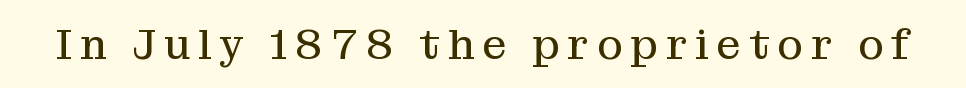
The image shows 43 px regular-weight serif type, upright; set not underlined; medium stroke contrast and a medium x-height.
